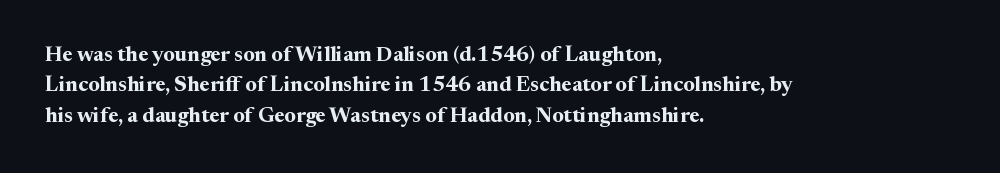
The image shows 21 px bold type, upright; set left-aligned, normal line spacing (1.45x), normal letter spacing, not underlined.
